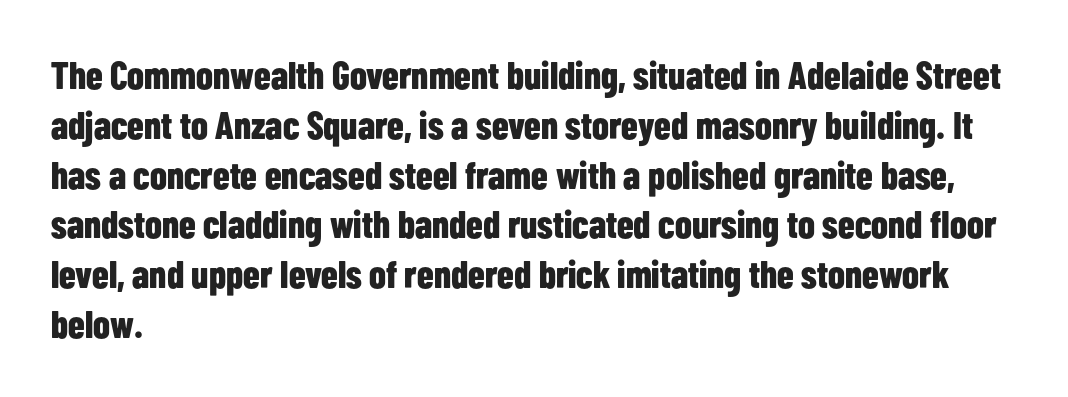
{"serif": "no", "italic": "no", "bold": "yes", "weight": "bold", "width": "condensed", "stroke_contrast": "low", "x_height": "medium", "monospaced": "no", "underline": "no", "align": "left", "line_spacing": "normal", "line_spacing_ratio": 1.31, "letter_spacing": "normal", "letter_spacing_em": 0.0, "glyph_px": 38}
